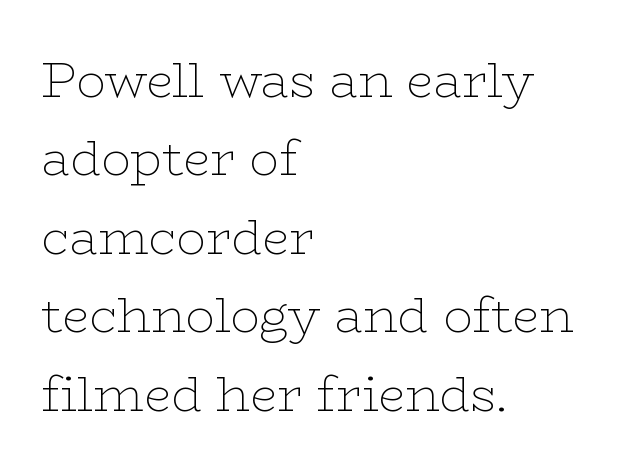
{"serif": "yes", "italic": "no", "bold": "no", "weight": "thin", "width": "wide", "stroke_contrast": "low", "x_height": "medium", "monospaced": "no", "underline": "no", "align": "left", "line_spacing": "normal", "line_spacing_ratio": 1.6, "letter_spacing": "normal", "letter_spacing_em": 0.0, "glyph_px": 49}
